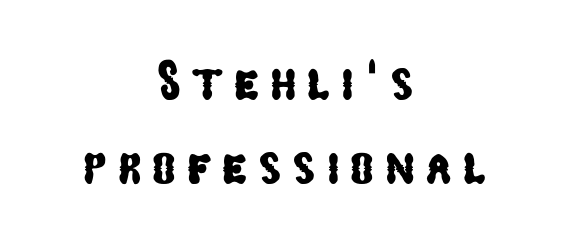
The image shows 56 px condensed sans-serif type; set centered, normal line spacing (1.5x), not underlined; low stroke contrast and a medium x-height.
